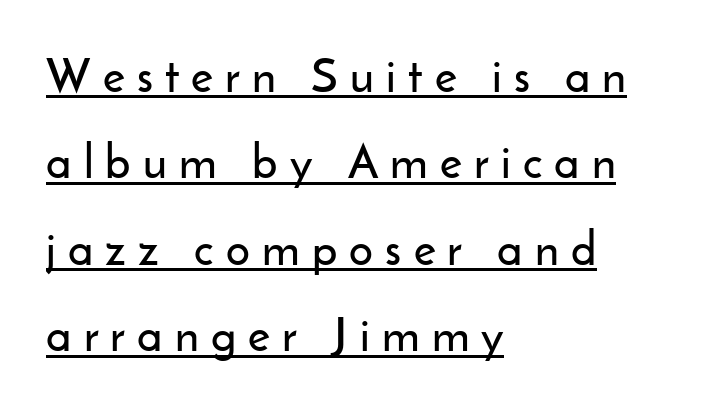
{"serif": "no", "italic": "no", "width": "normal", "stroke_contrast": "low", "x_height": "small", "monospaced": "no", "underline": "yes", "align": "left", "line_spacing_ratio": 1.84, "letter_spacing": "wide", "letter_spacing_em": 0.26, "glyph_px": 47}
